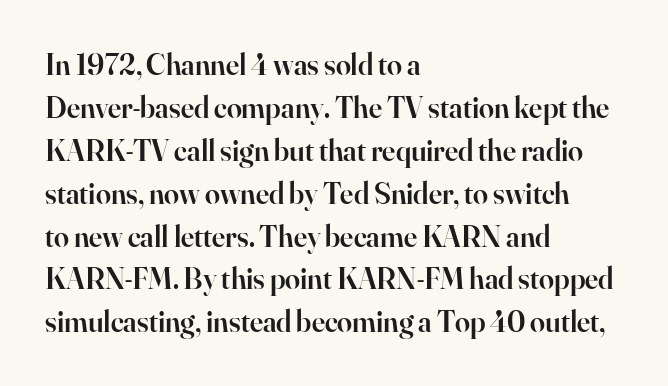
The image shows 30 px semibold serif type, upright; set left-aligned, normal line spacing (1.43x), normal letter spacing, not underlined; high stroke contrast and a small x-height.
